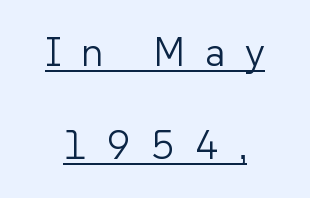
If you drew a line through each stem, it would be perfectly vertical. No chunkiness to these letters — they're not bold. This sample trades compactness for vertical openness between lines. Between one letter and the next there's a generous, obvious gap. Letterform terminals end flat and unadorned throughout the passage. The paragraph has two soft edges and a firm central axis.
